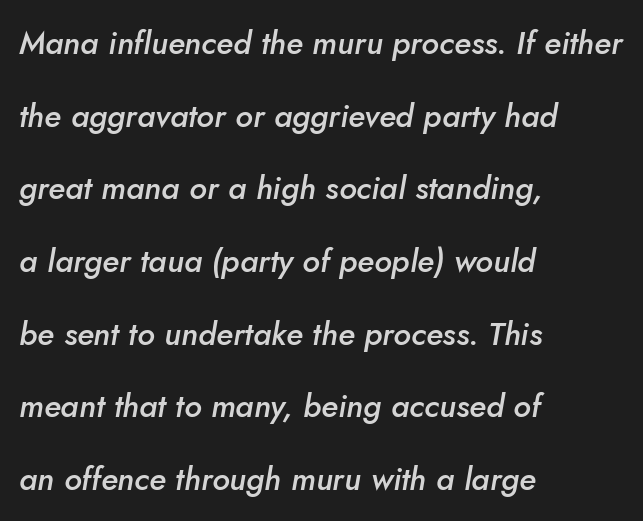
The image shows 32 px semibold type, italic (leaning right); set left-aligned, loose line spacing (2.27x), normal letter spacing, not underlined; low stroke contrast and a small x-height.
